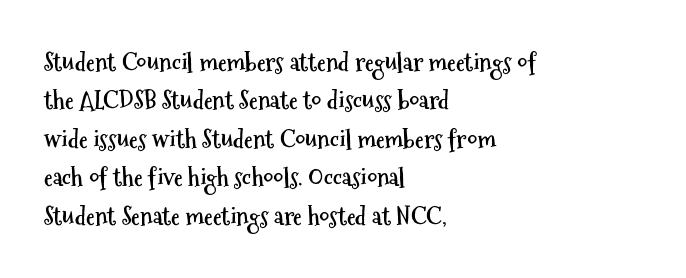
Here the glyphs are tracked normally, forming tight word shapes. Does the weight exceed regular? Yes, all the way to bold. The text block is weighted toward the left margin, trailing off unevenly rightward. Style check: upright. Notice how descenders clear the ascenders below comfortably — that's standard leading. Glance below the letters and you will spot only blank space.
